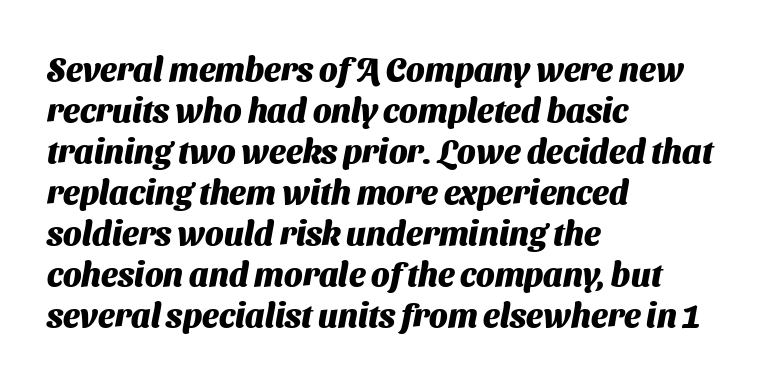
The image shows 33 px heavy sans-serif type; set left-aligned, line spacing 1.24x, normal letter spacing, not underlined; medium stroke contrast and a medium x-height.
